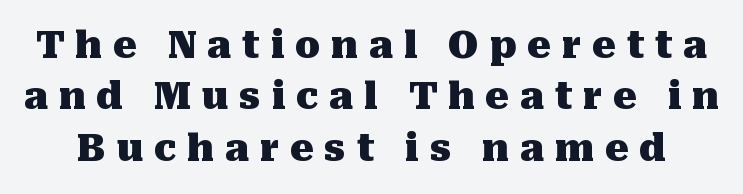
The image shows 37 px heavy serif type, upright; set normal line spacing (1.39x), unusually wide letter spacing (+0.29 em), not underlined; medium stroke contrast and a medium x-height.
